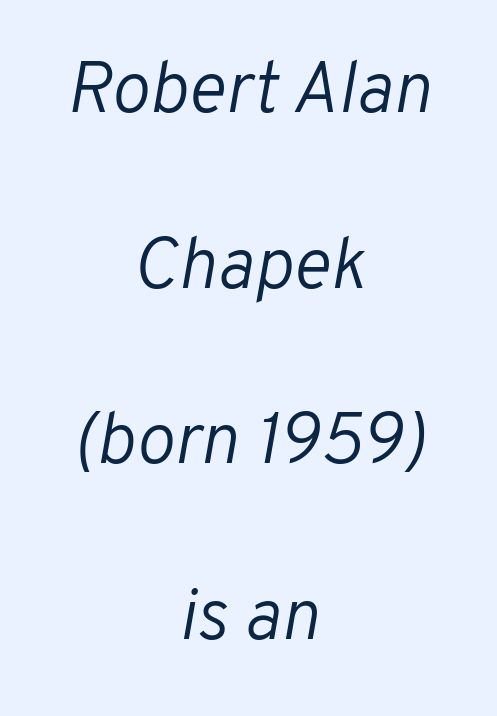
Q: Is the text bold? A: No.
Q: Is the text italic (slanted)? A: Yes, it leans right by about 10 degrees.
Q: Is the text underlined? A: No.
Q: How is the paragraph aligned? A: Centered.
Q: Is the spacing between letters normal or unusually wide? A: Normal.
Q: Is the spacing between lines tight, normal or loose? A: Loose.
Q: Width (condensed, normal, or wide)? A: Normal.
Q: Stroke contrast? A: Low.
Q: x-height? A: Medium.
Q: Monospaced? A: No.
